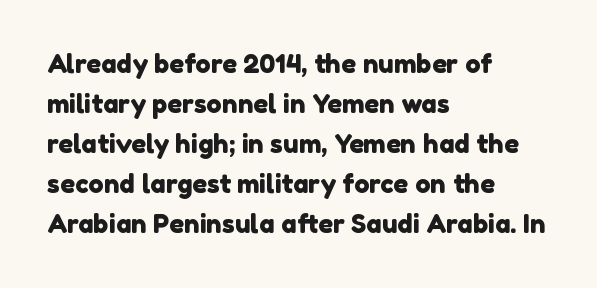
Descender tails drop into unmarked territory. Leading matches the norm, producing a regular column. Here the glyphs are tracked normally, forming tight word shapes. In CSS terms this would be text-align: left.
